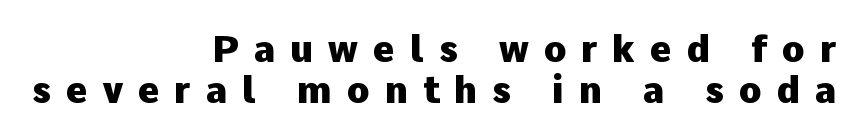
Q: Is the text bold? A: Yes.
Q: Is the text italic (slanted)? A: No, it is upright.
Q: Is the typeface a serif or a sans-serif typeface? A: Sans-serif.
Q: Is the text underlined? A: No.
Q: How is the paragraph aligned? A: Right-aligned.
Q: Is the spacing between letters normal or unusually wide? A: Unusually wide.
Q: Is the spacing between lines tight, normal or loose? A: Tight.
Q: Width (condensed, normal, or wide)? A: Normal.
Q: Stroke contrast? A: Low.
Q: x-height? A: Medium.
Q: Monospaced? A: No.
